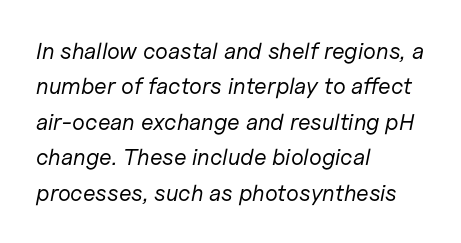
Q: Is the text bold? A: No.
Q: Is the text italic (slanted)? A: Yes, it leans right by about 11 degrees.
Q: Is the text underlined? A: No.
Q: How is the paragraph aligned? A: Left-aligned.
Q: Is the spacing between letters normal or unusually wide? A: Normal.
Q: Is the spacing between lines tight, normal or loose? A: Normal.
